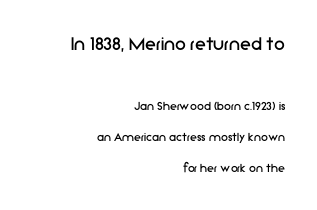
The image shows 22 px text type, upright; set right-aligned, loose line spacing (2.21x), normal letter spacing, not underlined; the first (top) block is 1.57x larger.
